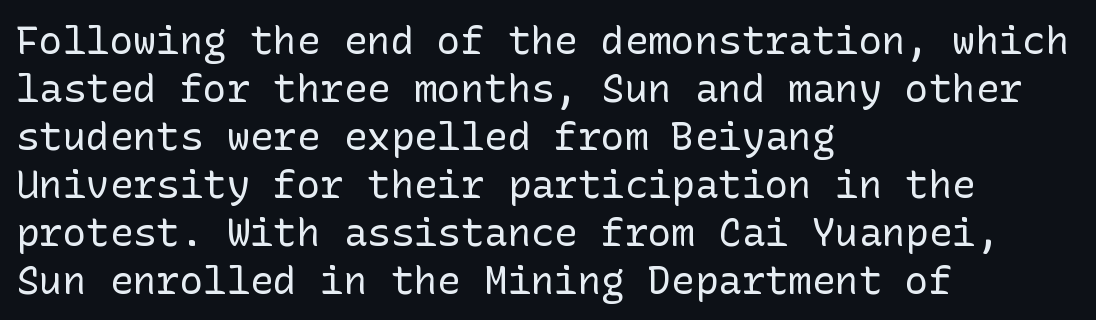
The baseline area is clear. The axis of the letterforms is exactly vertical. The weight tops out at a normal text grade. The compositor pushed each line to the left boundary. Nothing sits at the stroke ends, so this counts as sans-serif. The horizontal fit of the characters is conventional and even.
